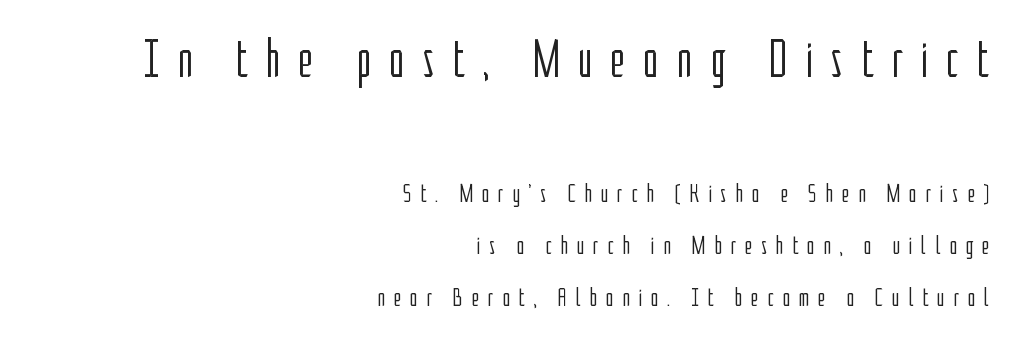
The image shows 53 px light, condensed sans-serif type, upright; set right-aligned, loose line spacing (2.01x), unusually wide letter spacing (+0.33 em), not underlined; the first (top) block is 2.04x larger; low stroke contrast and a medium x-height.
